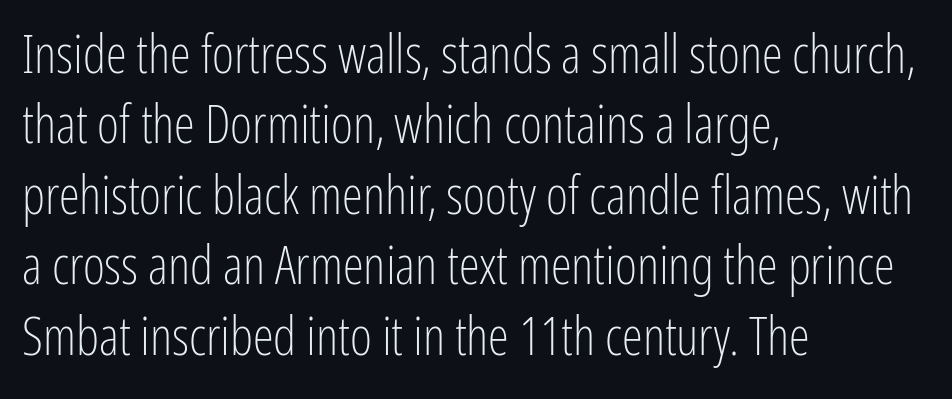
{"serif": "no", "italic": "no", "bold": "no", "weight": "light", "width": "condensed", "stroke_contrast": "low", "x_height": "medium", "monospaced": "no", "underline": "no", "align": "left", "line_spacing": "normal", "line_spacing_ratio": 1.33, "letter_spacing": "normal", "letter_spacing_em": 0.0, "glyph_px": 53}
